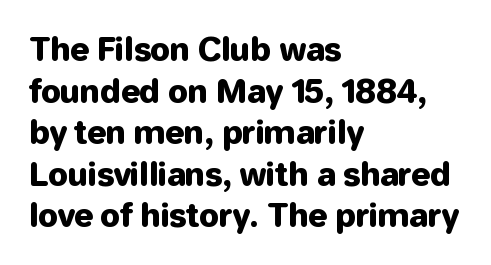
These lines were composed using upright roman letters. The horizontal fit of the characters is conventional and even. The rows are spaced the way most documents space them. Rule under the text: the space is simply empty. This sample has the flowing, uneven cadence of proportional lettering.
